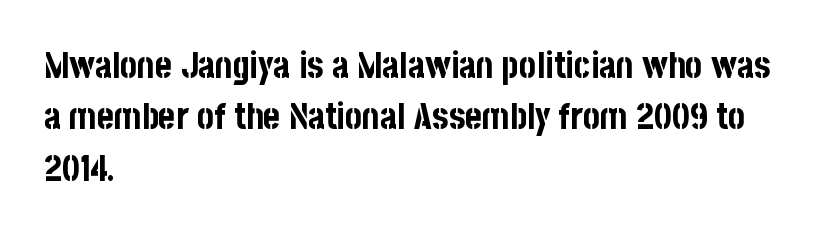
{"serif": "no", "italic": "no", "bold": "yes", "weight": "bold", "width": "condensed", "stroke_contrast": "low", "x_height": "large", "monospaced": "no", "underline": "no", "align": "left", "line_spacing": "normal", "line_spacing_ratio": 1.43, "letter_spacing": "normal", "letter_spacing_em": 0.0, "glyph_px": 36}
